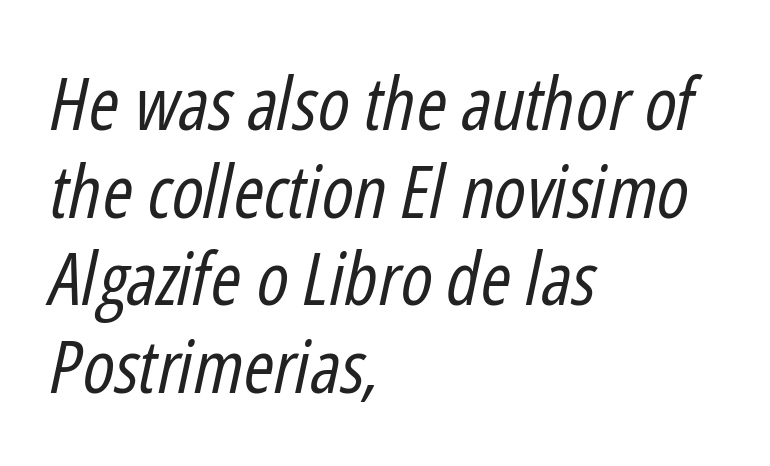
The baseline area is clear. The passage shown leans; its letterforms are oblique. Layout note: lines flush left. Stroke mass is kept to a normal reading level or below. The face used here is proportionally spaced, like ordinary book or web type.
